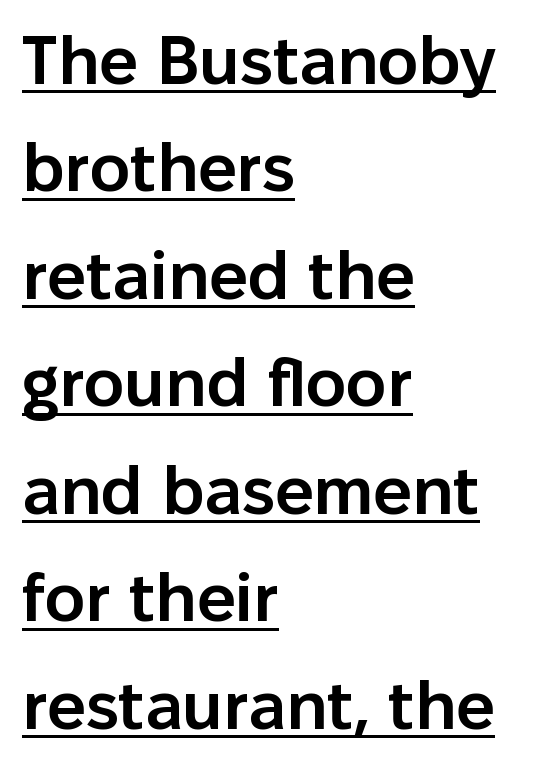
Every character sits straight up, as roman type does. Every letter is mildly thick-stroked: semibold rather than bold. Rows of type keep a routine distance in the vertical direction. Looks like regular typesetting: each glyph gets only the width it needs.
